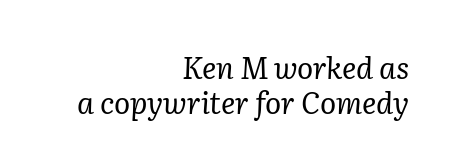
The image shows 30 px regular-weight serif type, italic (leaning right); set right-aligned, line spacing 1.18x, normal letter spacing, not underlined; low stroke contrast and a medium x-height.
